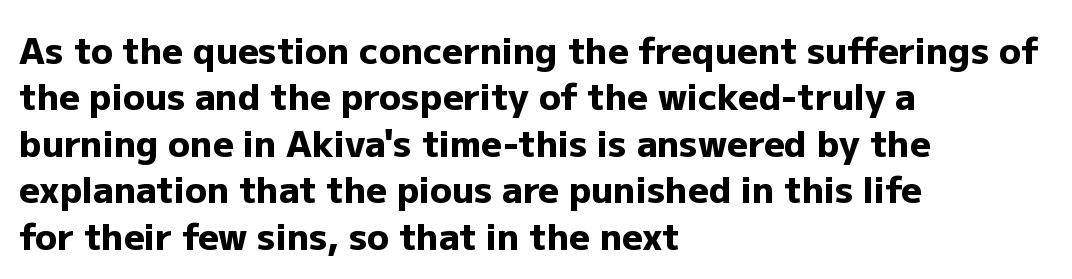
The image shows 36 px heavy sans-serif type, upright; set left-aligned, normal line spacing (1.29x), normal letter spacing, not underlined; low stroke contrast and a medium x-height.
